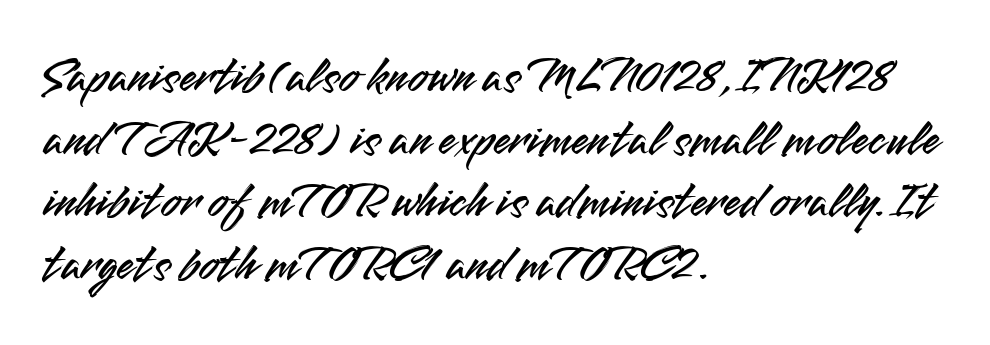
The image shows 51 px sans-serif type; set left-aligned, line spacing 1.23x, normal letter spacing, not underlined; medium stroke contrast and a small x-height.
